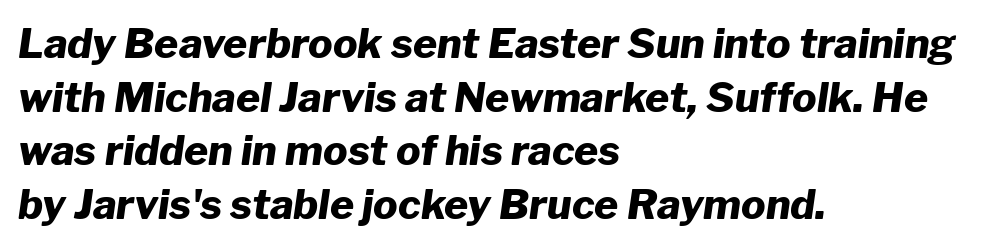
The image shows 41 px heavy type, italic (leaning right); set left-aligned, normal line spacing (1.31x), normal letter spacing, not underlined; low stroke contrast and a medium x-height.
